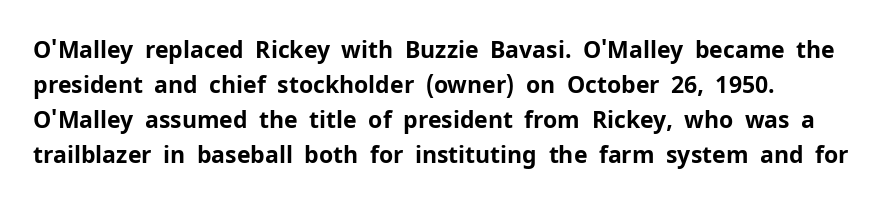
The image shows 23 px bold type, upright; set normal line spacing (1.52x), normal letter spacing, not underlined.
